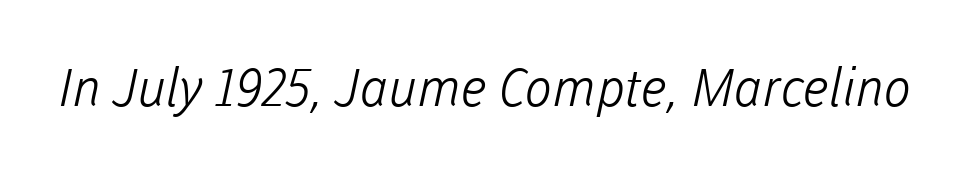
The image shows 52 px light sans-serif type; set normal letter spacing, not underlined; low stroke contrast and a medium x-height.
